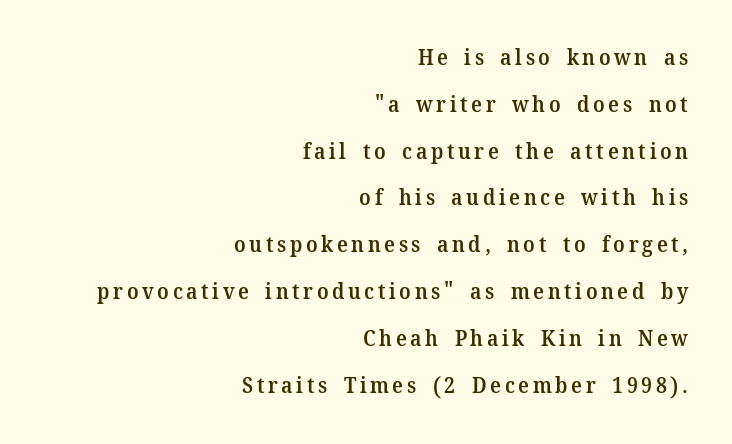
{"italic": "no", "bold": "semi", "underline": "no", "align": "right", "line_spacing": "loose", "line_spacing_ratio": 2.23, "glyph_px": 21}
